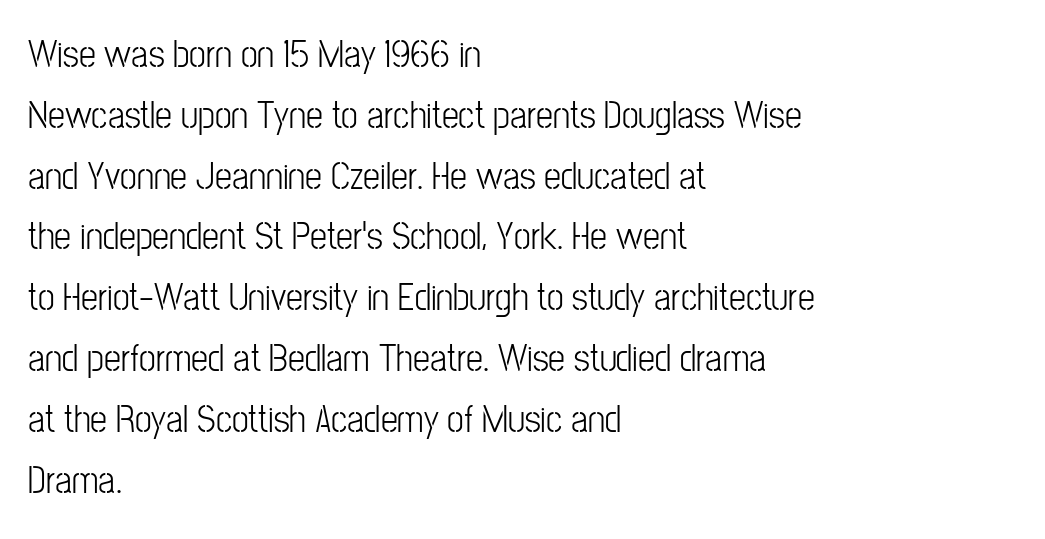
The image shows 38 px light, condensed sans-serif type, upright; set left-aligned, normal line spacing (1.6x), normal letter spacing, not underlined; low stroke contrast and a medium x-height.
